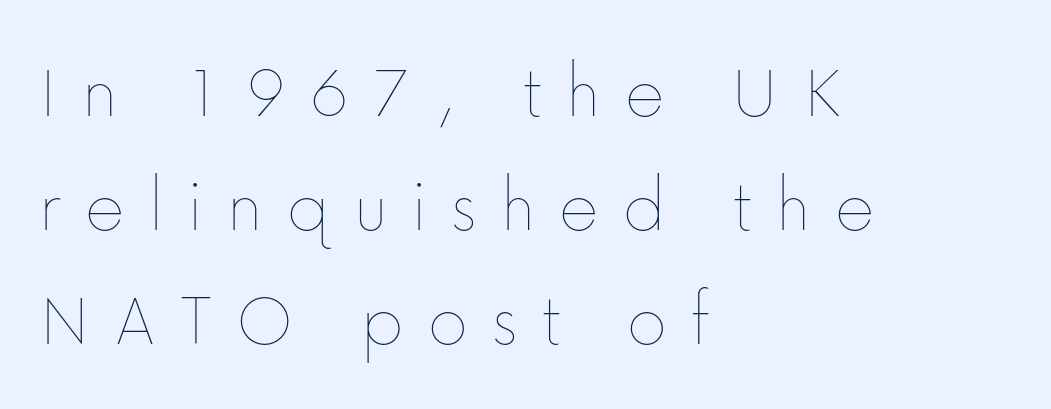
The image shows 78 px thin type, upright; set left-aligned, normal line spacing (1.46x), unusually wide letter spacing (+0.29 em), not underlined; low stroke contrast and a medium x-height.
